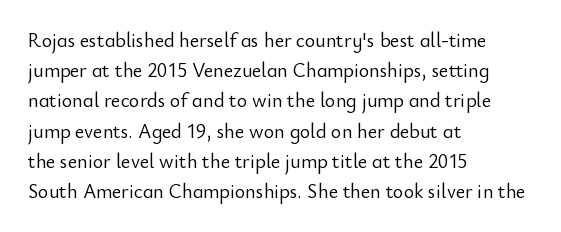
What stands out about the letter spacing? Nothing — it is the standard amount. The axis of the letterforms is exactly vertical. Check the space under the baseline: it is left empty. Evenly set lines give the paragraph a standard silhouette.
